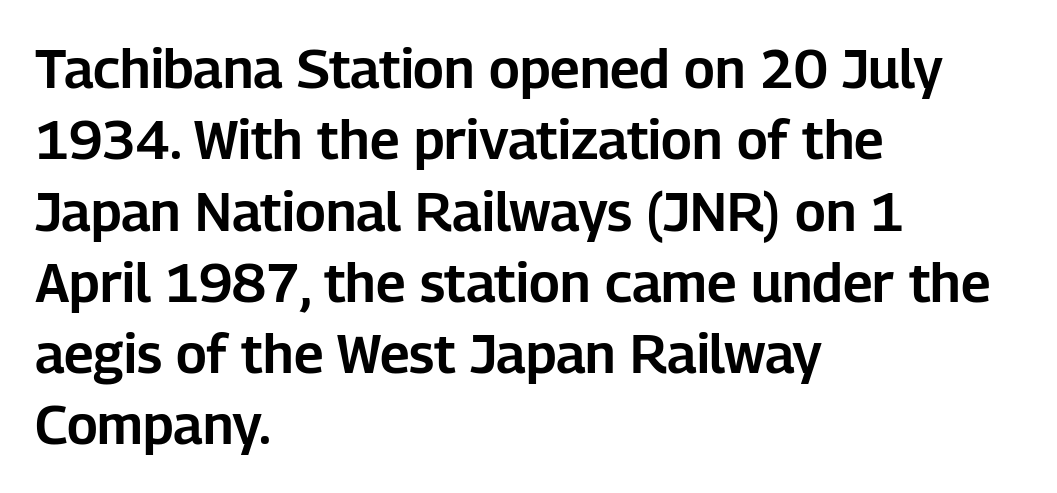
Here the designer chose a conventional face with non-uniform glyph widths. The rendering keeps characters at their native spacing. Reading down the block, your eye returns to a fixed left position each line. The gap between lines stays unmarked. Regarding leading, the lines here are spaced in the standard way. You can tell it's not italic because the verticals are truly vertical.
